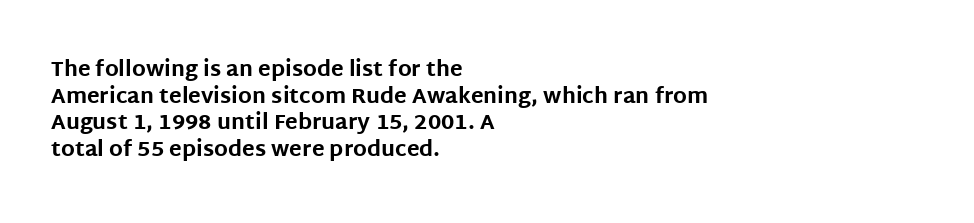
The image shows 21 px bold type, upright; set left-aligned, normal line spacing (1.27x), normal letter spacing, not underlined.
